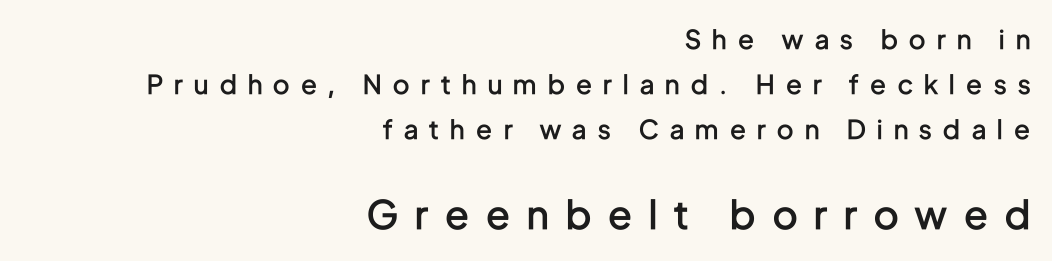
{"serif": "no", "italic": "no", "bold": "semi", "weight": "semibold", "width": "condensed", "stroke_contrast": "low", "x_height": "medium", "monospaced": "no", "underline": "no", "align": "right", "line_spacing_ratio": 1.73, "letter_spacing": "wide", "letter_spacing_em": 0.44, "larger_block": "second", "size_ratio": 1.5, "glyph_px": 39}
